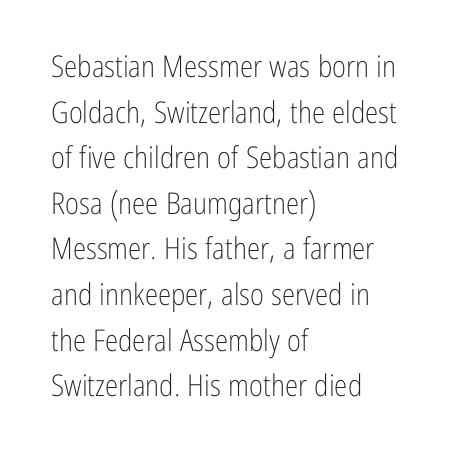
The image shows 30 px light, condensed sans-serif type, upright; set left-aligned, normal line spacing (1.52x), normal letter spacing, not underlined; low stroke contrast and a medium x-height.
